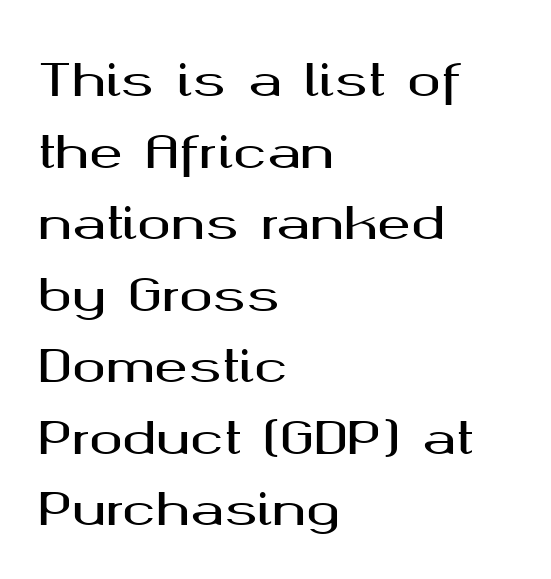
Varying glyph widths throughout — classic text-font behaviour. Plain, unruled lines of type. Words appear dense and cohesive because spacing is normal. A sans-serif font was chosen for this passage.
